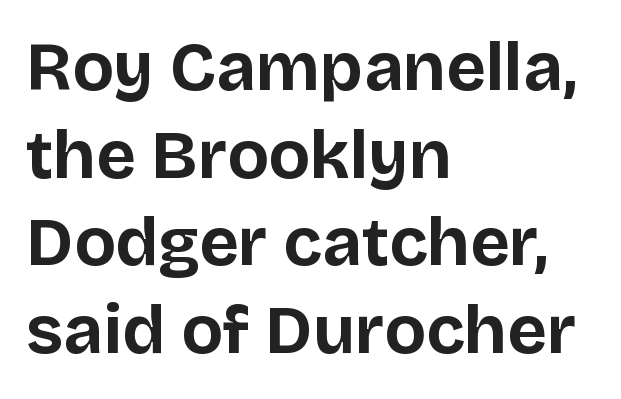
The image shows 68 px bold sans-serif type, upright; set left-aligned, normal line spacing (1.29x), normal letter spacing, not underlined; low stroke contrast and a large x-height.
